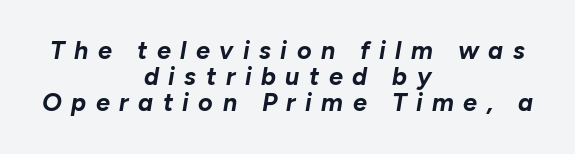
The image shows 25 px bold type, italic (leaning right); set centered, tight line spacing (1.05x), unusually wide letter spacing (+0.38 em), not underlined.
